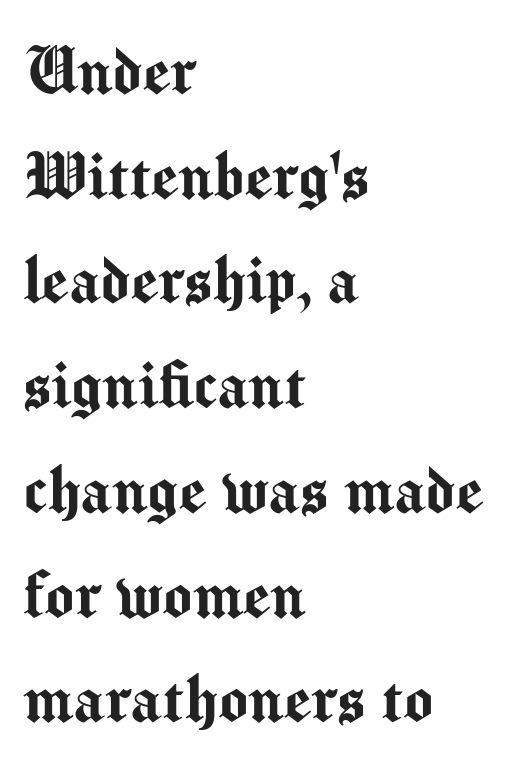
Q: Is the text italic (slanted)? A: No, it is upright.
Q: Is the typeface a serif or a sans-serif typeface? A: Sans-serif.
Q: Is the text underlined? A: No.
Q: How is the paragraph aligned? A: Left-aligned.
Q: Is the spacing between letters normal or unusually wide? A: Normal.
Q: Is the spacing between lines tight, normal or loose? A: Normal.
Q: Width (condensed, normal, or wide)? A: Normal.
Q: Stroke contrast? A: Medium.
Q: x-height? A: Medium.
Q: Monospaced? A: No.
